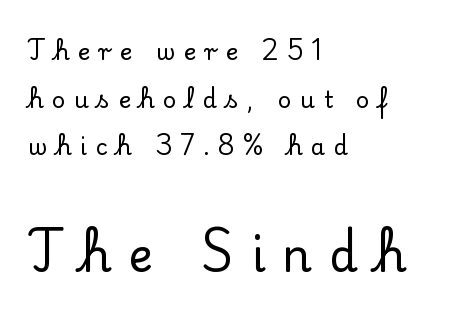
The image shows 46 px serif type, upright; set left-aligned, loose line spacing (2.07x), unusually wide letter spacing (+0.37 em), not underlined; the second (bottom) block is 2.0x larger; low stroke contrast and a small x-height.
